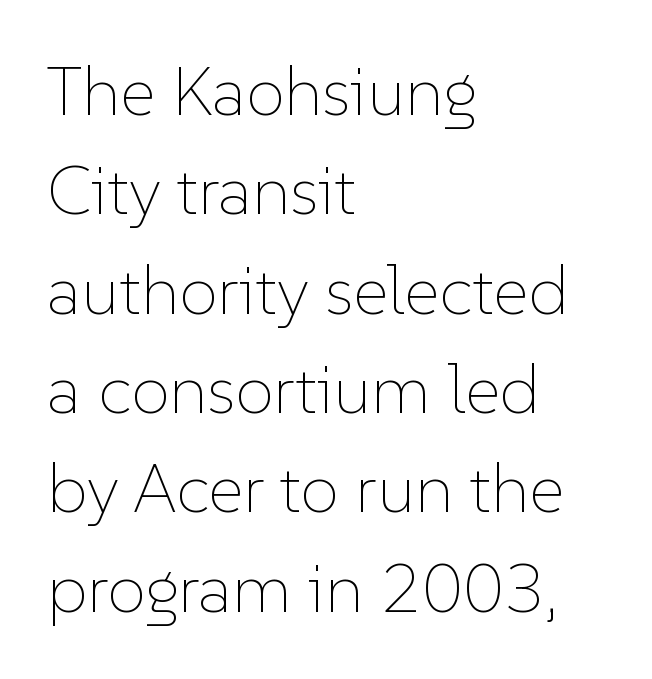
{"italic": "no", "bold": "no", "weight": "thin", "width": "normal", "stroke_contrast": "low", "x_height": "medium", "monospaced": "no", "underline": "no", "align": "left", "line_spacing": "normal", "line_spacing_ratio": 1.44, "letter_spacing": "normal", "letter_spacing_em": 0.0, "glyph_px": 69}
